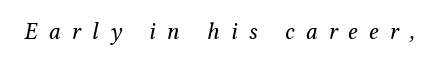
Q: Is the text bold? A: No.
Q: Is the text italic (slanted)? A: Yes, it leans right by about 12 degrees.
Q: Is the text underlined? A: No.
Q: Is the spacing between letters normal or unusually wide? A: Unusually wide.
